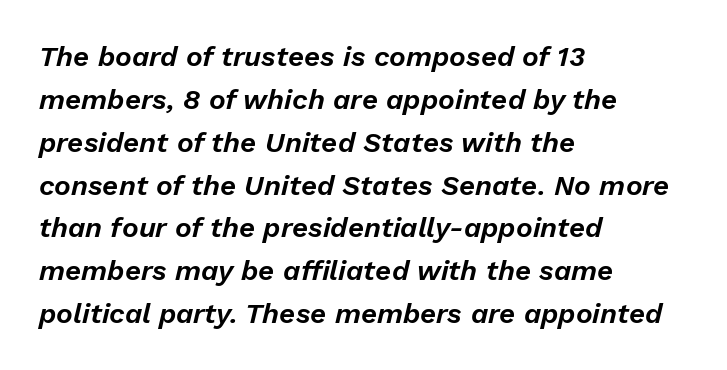
A normal amount of white space separates one row of letters from the next. Each line starts at the same left margin while the right side varies. The lettering tilts uniformly, giving the passage an italic look. The specimen omits any rule beneath the text block's lines.
